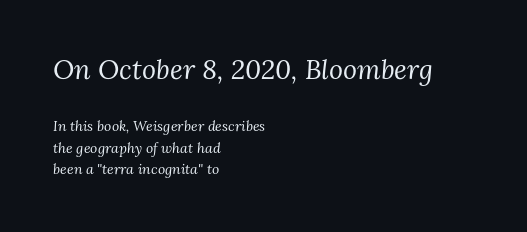
The passage shown leans; its letterforms are oblique. Caption: upper text group enlarged, lower text group reduced. This rendering uses left alignment, leaving the right contour irregular. Stem width sits at or under what a default text font uses.
